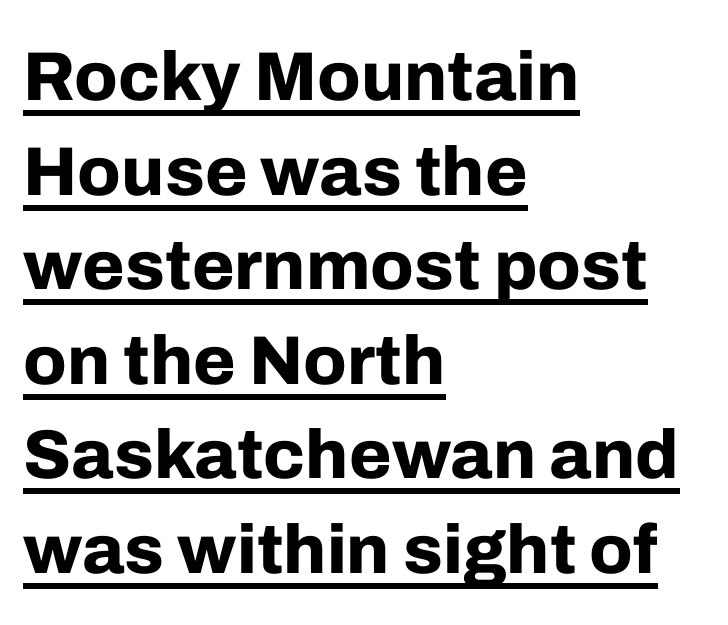
{"serif": "no", "italic": "no", "bold": "yes", "weight": "bold", "width": "normal", "stroke_contrast": "low", "x_height": "medium", "monospaced": "no", "underline": "yes", "align": "left", "line_spacing": "normal", "line_spacing_ratio": 1.37, "letter_spacing": "normal", "letter_spacing_em": 0.0, "glyph_px": 69}
